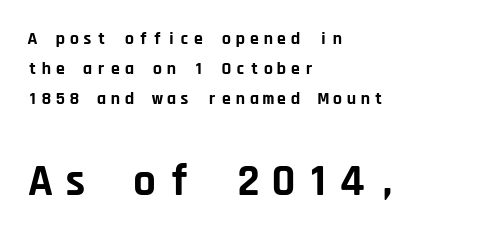
Q: Is the text bold? A: Yes.
Q: Is the text italic (slanted)? A: No, it is upright.
Q: Is the typeface a serif or a sans-serif typeface? A: Sans-serif.
Q: Is the text underlined? A: No.
Q: How is the paragraph aligned? A: Left-aligned.
Q: Is the spacing between lines tight, normal or loose? A: Normal.
Q: Which block of text is set in a larger size, the first (top) or the second (bottom)? A: The second (bottom) one.
Q: Width (condensed, normal, or wide)? A: Normal.
Q: Stroke contrast? A: Low.
Q: x-height? A: Large.
Q: Monospaced? A: Yes.
